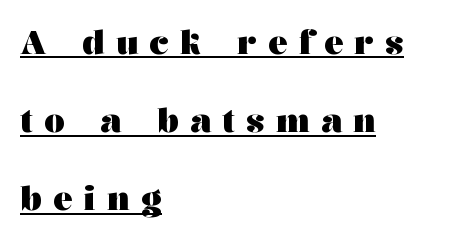
The words here are underlined. Widely set lines give the paragraph a tall, airy silhouette. The glyphs have the mass of a bold cut. Notice how the passage keeps a crisp vertical edge on the left only. The rendering uses natural spacing where letterforms have individual widths. Does the type have serifs? Yes, each stem ends in a small foot.
